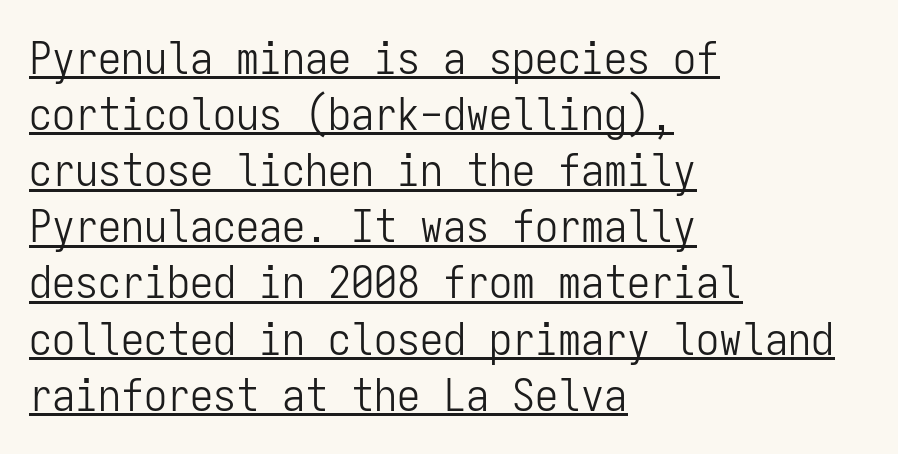
{"serif": "no", "italic": "no", "bold": "no", "weight": "light", "width": "condensed", "stroke_contrast": "low", "x_height": "medium", "monospaced": "yes", "underline": "yes", "align": "left", "line_spacing_ratio": 1.22, "letter_spacing": "normal", "letter_spacing_em": 0.0, "glyph_px": 46}
